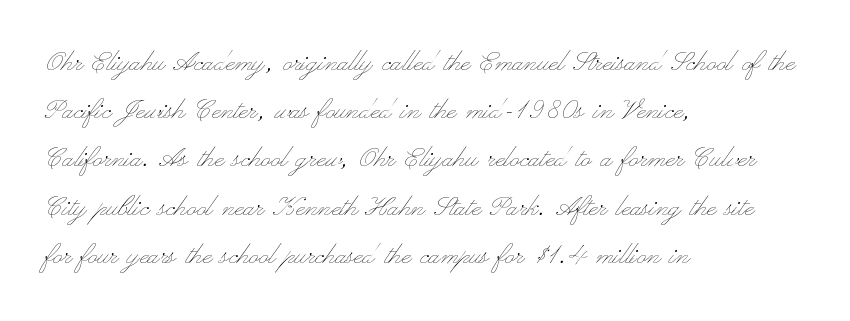
{"bold": "no", "weight": "thin", "width": "wide", "stroke_contrast": "low", "x_height": "small", "monospaced": "no", "underline": "no", "align": "left", "line_spacing": "normal", "line_spacing_ratio": 1.46, "letter_spacing": "normal", "letter_spacing_em": 0.0, "glyph_px": 33}
